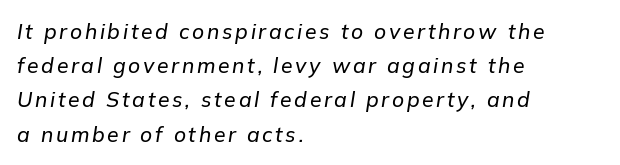
The image shows 21 px text type, italic (leaning right); set left-aligned, normal line spacing (1.63x), not underlined.
